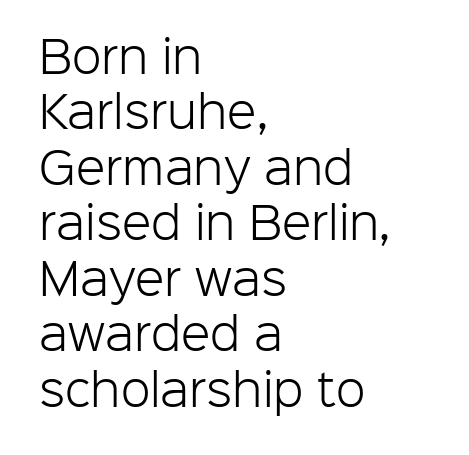
Q: Is the text bold? A: No.
Q: Is the text italic (slanted)? A: No, it is upright.
Q: Is the typeface a serif or a sans-serif typeface? A: Sans-serif.
Q: Is the text underlined? A: No.
Q: How is the paragraph aligned? A: Left-aligned.
Q: Is the spacing between letters normal or unusually wide? A: Normal.
Q: Is the spacing between lines tight, normal or loose? A: Normal.
Q: Width (condensed, normal, or wide)? A: Normal.
Q: Stroke contrast? A: Low.
Q: x-height? A: Medium.
Q: Monospaced? A: No.
